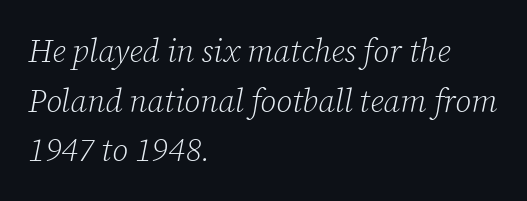
Visually the block forms a straight wall on the left and a jagged coastline on the right. Nobody touched the tracking dial on this one. These lines are rendered in a variable-pitch font. This is oblique type, the kind used for emphasis or titles. Is this a heavy cut? Hardly; it is regular or lighter. Words float on clear page, feet unadorned.
